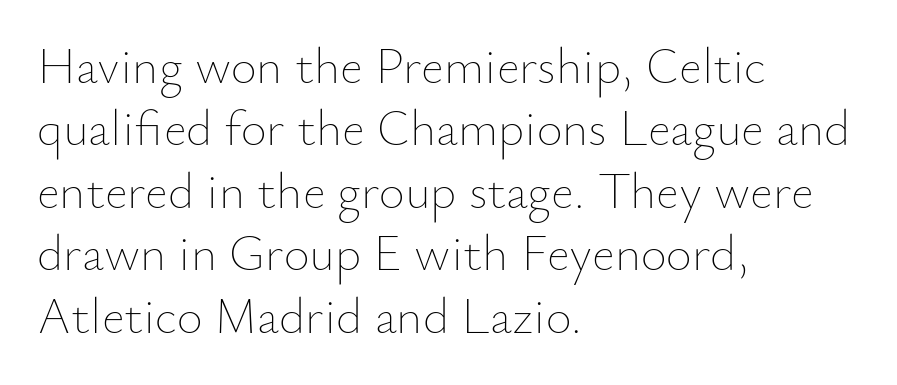
Evenly set lines give the paragraph a standard silhouette. Unlike italic type, these characters show no tilt at all. Letters have the restrained weight of plain body copy at most. No word sits above an underline. The passage shown has conventional tracking throughout.
